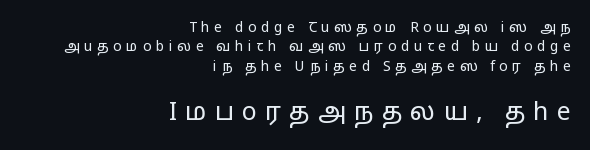
{"italic": "no", "bold": "no", "underline": "no", "align": "right", "line_spacing": "normal", "line_spacing_ratio": 1.38, "letter_spacing": "wide", "letter_spacing_em": 0.32, "larger_block": "second", "size_ratio": 1.79, "glyph_px": 25}
